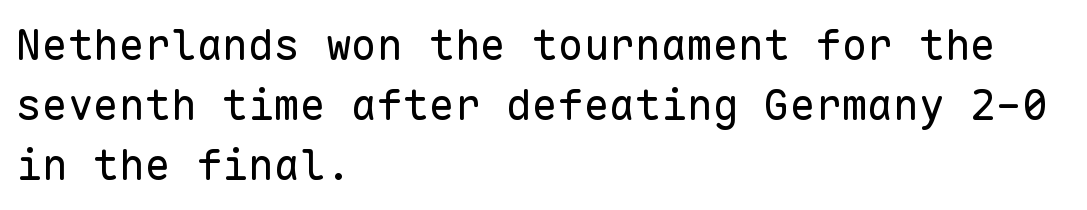
The image shows 43 px regular-weight sans-serif type, upright, monospaced; set left-aligned, normal line spacing (1.4x), normal letter spacing, not underlined; low stroke contrast and a medium x-height.
